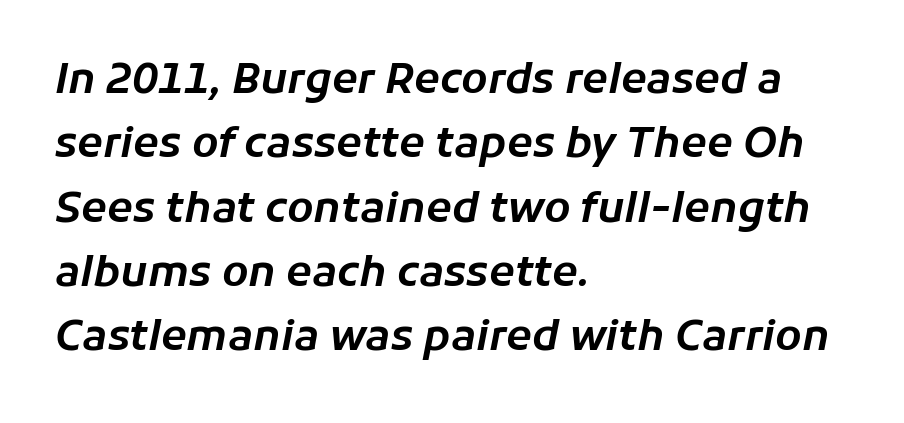
The image shows 42 px text type, italic (leaning right); set left-aligned, normal line spacing (1.53x), normal letter spacing, not underlined; low stroke contrast and a medium x-height.
